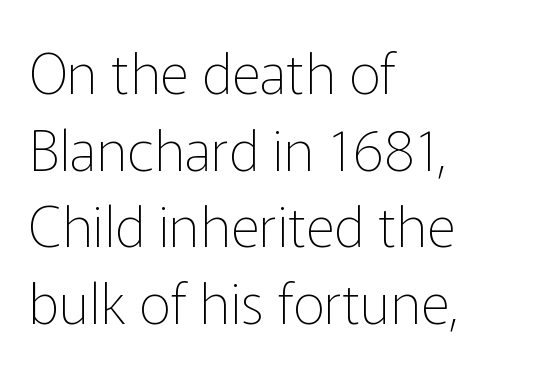
{"serif": "no", "italic": "no", "bold": "no", "weight": "thin", "width": "normal", "stroke_contrast": "low", "x_height": "medium", "monospaced": "no", "underline": "no", "align": "left", "line_spacing": "normal", "line_spacing_ratio": 1.37, "letter_spacing": "normal", "letter_spacing_em": 0.0, "glyph_px": 56}
